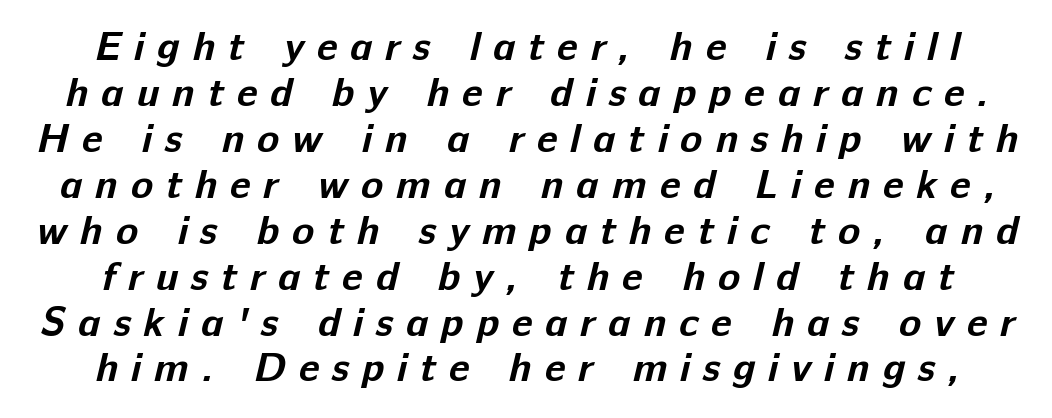
Inter-character spacing is expanded well beyond the font's built-in metrics. What's the leading like? Squeezed, with rows nearly overlapping. Bare-footed words on every line. Nope, no serifs anywhere on these letters. This is heavy type, rendered in bold. Each letter keeps its own natural width here, so spacing adapts to shape.
